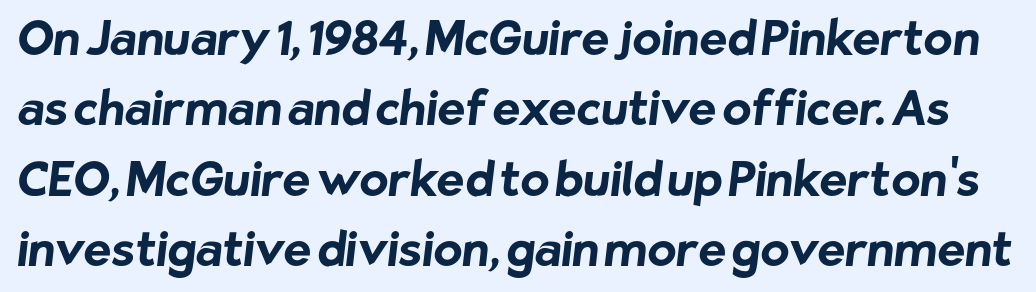
The image shows 47 px bold sans-serif type; set normal line spacing (1.5x), normal letter spacing, not underlined; low stroke contrast and a medium x-height.
